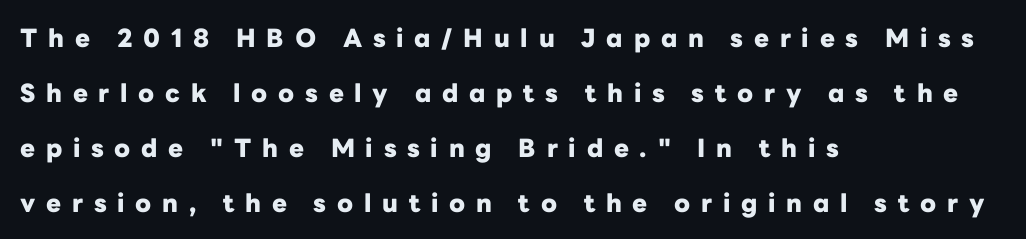
Every stem runs plumb, perpendicular to the baseline. The glyphs are unaccompanied by any horizontal stroke below them. Students, observe: this is what heavily led, spacious text looks like. The characters look thick and weighty, a clear bold. The horizontal fit of the characters is loose and conspicuously gappy.
